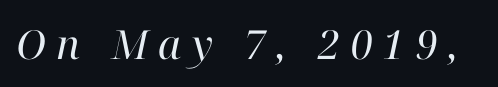
Q: Is the text bold? A: No.
Q: Is the text italic (slanted)? A: Yes, it leans right by about 12 degrees.
Q: Is the typeface a serif or a sans-serif typeface? A: Serif.
Q: Is the text underlined? A: No.
Q: Is the spacing between letters normal or unusually wide? A: Unusually wide.
Q: Width (condensed, normal, or wide)? A: Normal.
Q: Stroke contrast? A: High.
Q: x-height? A: Medium.
Q: Monospaced? A: No.
